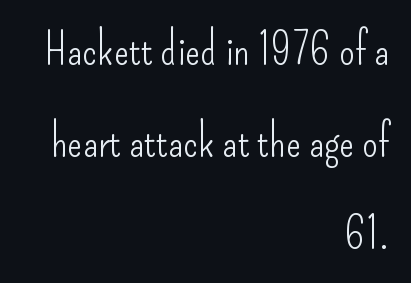
The image shows 45 px light, condensed sans-serif type, upright; set right-aligned, loose line spacing (2.04x), normal letter spacing, not underlined; low stroke contrast and a small x-height.
